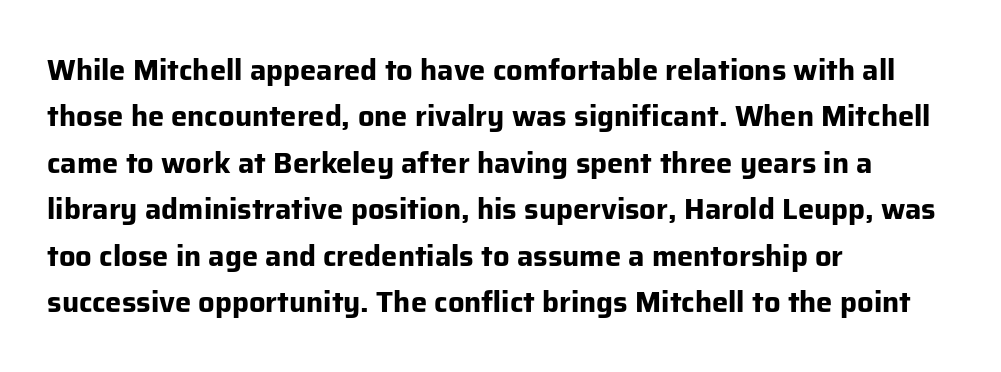
The image shows 29 px bold sans-serif type, upright; set left-aligned, normal line spacing (1.6x), normal letter spacing, not underlined; low stroke contrast and a medium x-height.
